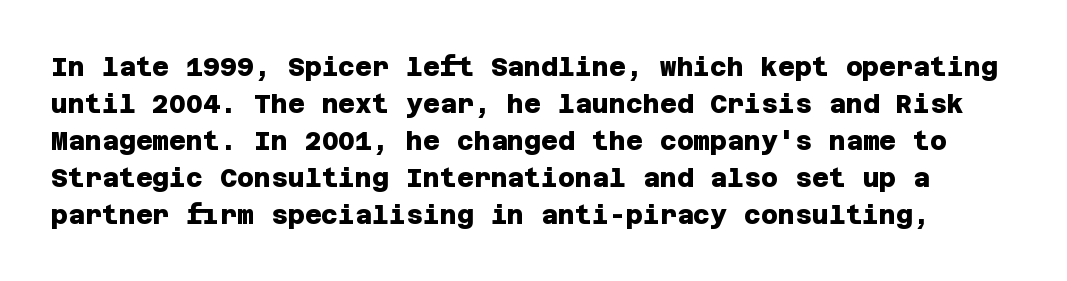
The image shows 26 px bold type; set normal line spacing (1.42x), normal letter spacing, not underlined.
